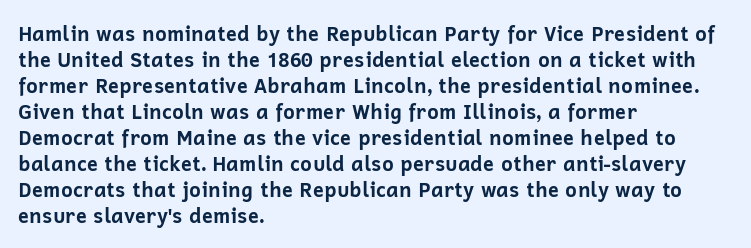
The lettering holds an erect, upright posture throughout. The text block is weighted toward the left margin, trailing off unevenly rightward. The strokes are fattened all the way to bold. Bare-footed words on every line.
